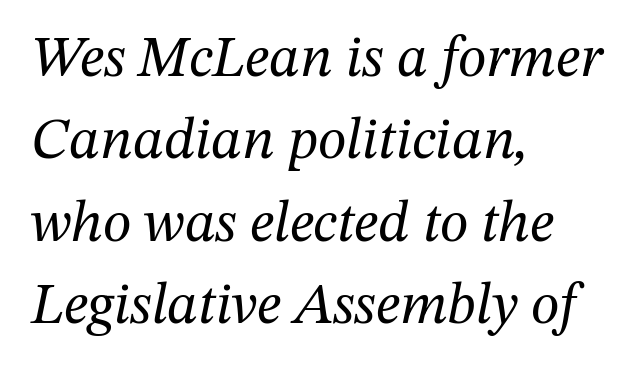
The image shows 58 px regular-weight serif type, italic (leaning right); set left-aligned, normal line spacing (1.42x), normal letter spacing, not underlined; medium stroke contrast and a medium x-height.
